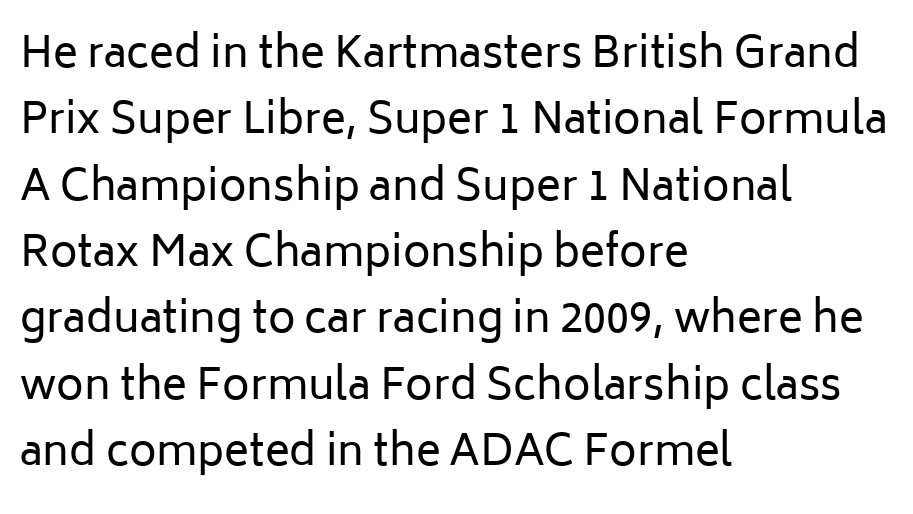
Does the leading feel generous? No, just average. The rendering uses natural spacing where letterforms have individual widths. These lines keep a tight, regular rhythm from letter to letter. The paragraph shown leans on its left margin. Weight class: somewhere from thin through regular.
